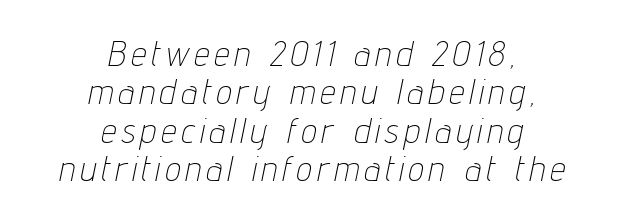
{"italic": "yes", "lean": "right", "slant_degrees": 12, "bold": "no", "weight": "thin", "width": "condensed", "stroke_contrast": "low", "x_height": "medium", "monospaced": "no", "underline": "no", "align": "center", "line_spacing": "tight", "line_spacing_ratio": 1.13, "glyph_px": 34}
